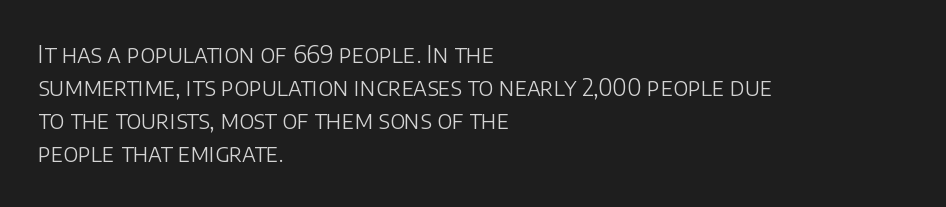
The image shows 24 px text type, upright; set left-aligned, normal line spacing (1.38x), normal letter spacing, not underlined.
